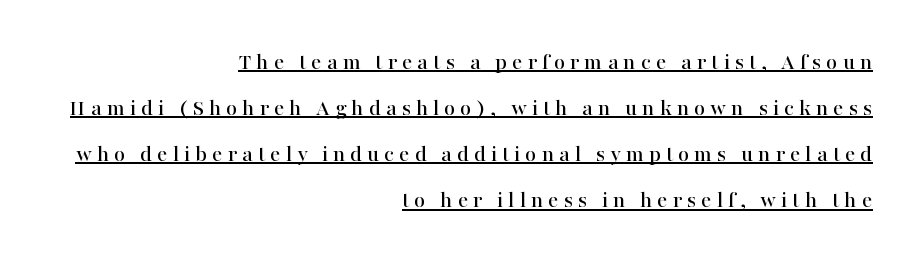
The image shows 24 px text type, upright; set right-aligned, loose line spacing (1.92x), unusually wide letter spacing (+0.21 em), underlined.
